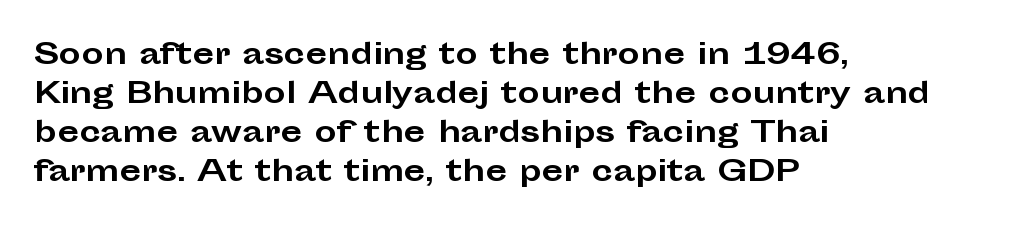
Ordinary non-slanted type is in use. Does the type have serifs? No, each stem ends abruptly. Character widths vary here, with narrow letters taking less room than wide ones. Honestly, there is no underline to notice here at all. The gaps between neighbouring characters are ordinary and unremarkable.
